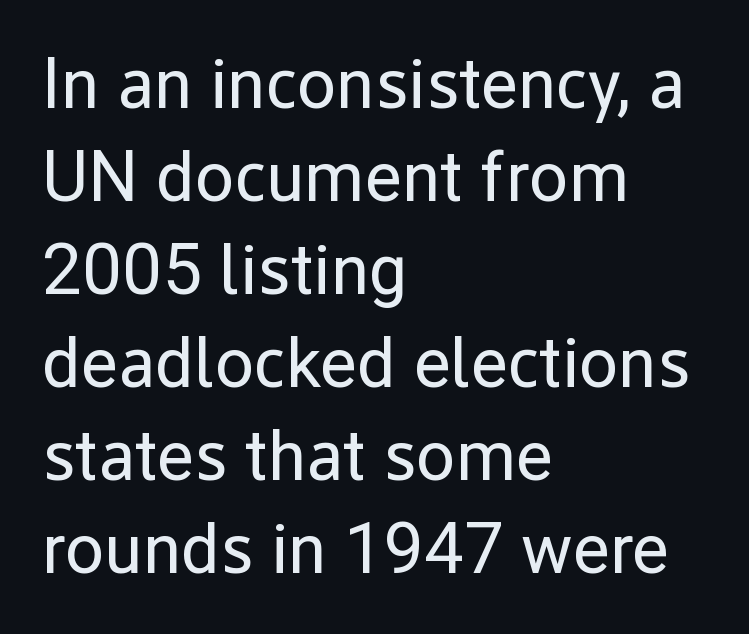
Q: Is the text bold? A: No.
Q: Is the text italic (slanted)? A: No, it is upright.
Q: Is the typeface a serif or a sans-serif typeface? A: Sans-serif.
Q: Is the text underlined? A: No.
Q: How is the paragraph aligned? A: Left-aligned.
Q: Is the spacing between letters normal or unusually wide? A: Normal.
Q: Is the spacing between lines tight, normal or loose? A: Normal.
Q: Width (condensed, normal, or wide)? A: Normal.
Q: Stroke contrast? A: Low.
Q: x-height? A: Medium.
Q: Monospaced? A: No.
